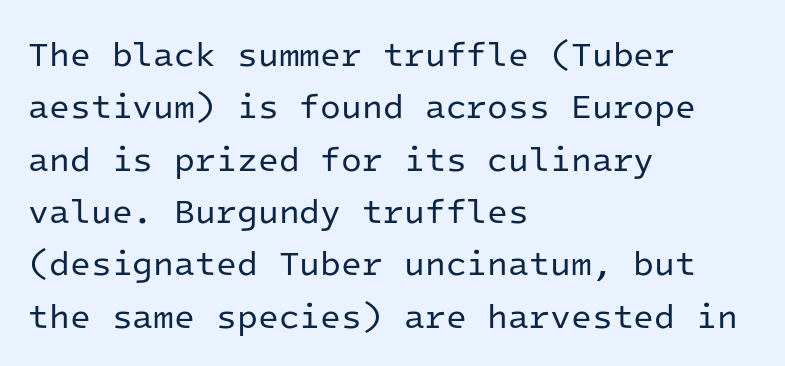
Q: Is the text bold? A: No.
Q: Is the text italic (slanted)? A: No, it is upright.
Q: Is the typeface a serif or a sans-serif typeface? A: Sans-serif.
Q: Is the text underlined? A: No.
Q: How is the paragraph aligned? A: Left-aligned.
Q: Is the spacing between letters normal or unusually wide? A: Normal.
Q: Is the spacing between lines tight, normal or loose? A: Normal.
Q: Width (condensed, normal, or wide)? A: Normal.
Q: Stroke contrast? A: Low.
Q: x-height? A: Medium.
Q: Monospaced? A: Yes.
